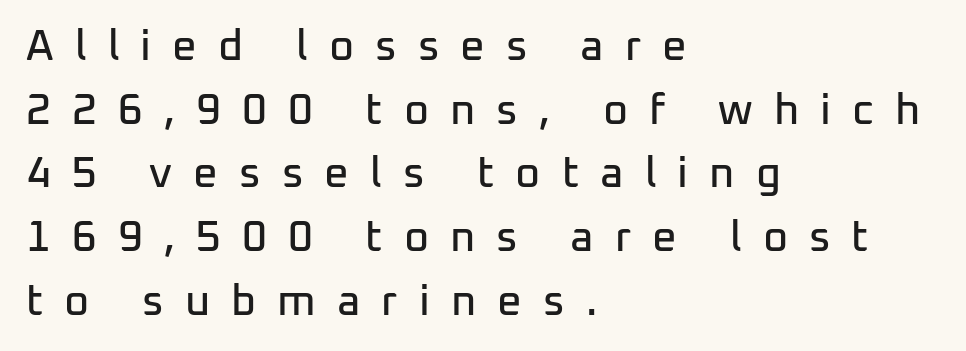
This rendering uses left alignment, leaving the right contour irregular. The letters carry no serifs — their stems end cleanly without finishing strokes. Line spacing here is normal. The baseline area is clear. Looks like regular typesetting: each glyph gets only the width it needs. The letters stand upright; this is a roman face.
